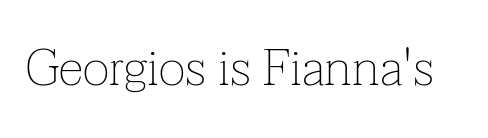
Nobody touched the tracking dial on this one. Vertical stems look standard width or narrower in stroke. Examine the stroke ends and you'll spot serifs. These lines were composed using upright roman letters. The string is rendered with underlining switched off.
